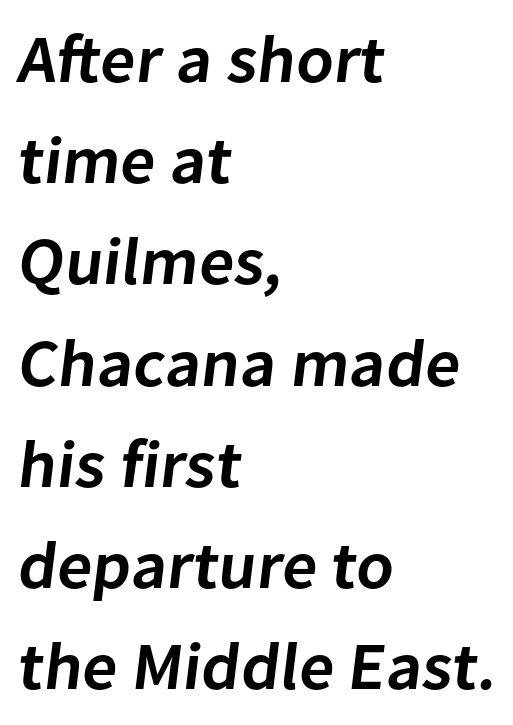
Q: Is the text bold? A: Semi-bold.
Q: Is the typeface a serif or a sans-serif typeface? A: Sans-serif.
Q: Is the text underlined? A: No.
Q: How is the paragraph aligned? A: Left-aligned.
Q: Is the spacing between letters normal or unusually wide? A: Normal.
Q: Is the spacing between lines tight, normal or loose? A: Normal.
Q: Width (condensed, normal, or wide)? A: Normal.
Q: Stroke contrast? A: Low.
Q: x-height? A: Medium.
Q: Monospaced? A: No.
